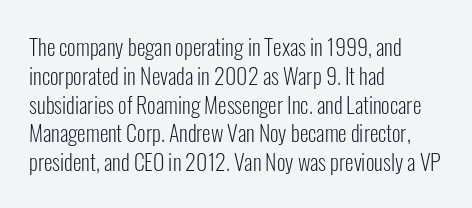
The image shows 22 px text type, upright; set left-aligned, normal line spacing (1.31x), normal letter spacing, not underlined.
